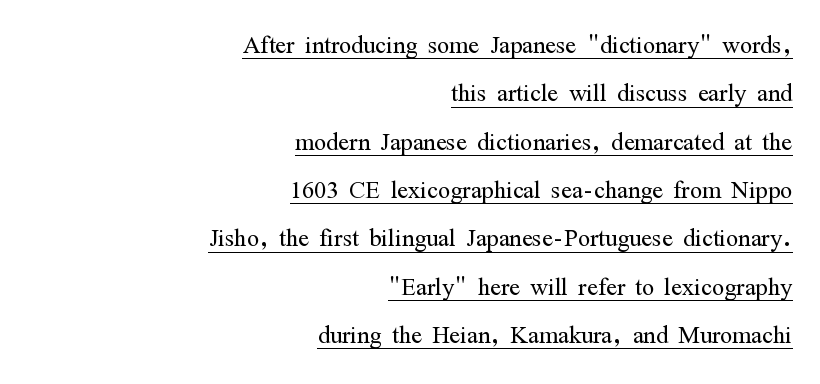
{"serif": "yes", "italic": "no", "bold": "no", "weight": "light", "width": "condensed", "stroke_contrast": "medium", "x_height": "medium", "monospaced": "no", "underline": "yes", "align": "right", "line_spacing": "normal", "line_spacing_ratio": 1.51, "letter_spacing": "normal", "letter_spacing_em": 0.0, "glyph_px": 32}
